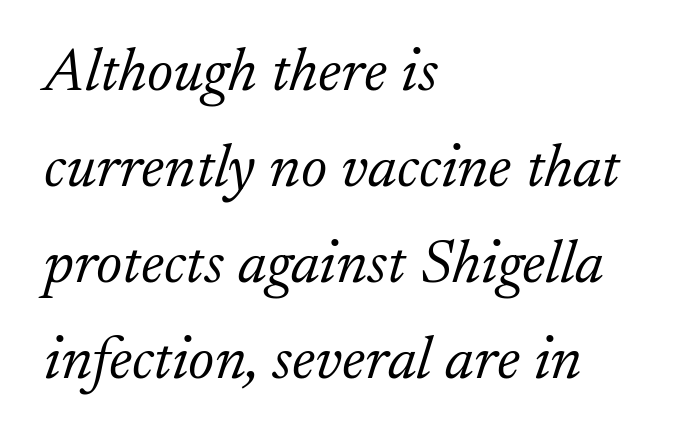
The image shows 62 px light serif type, italic (leaning right); set left-aligned, normal line spacing (1.55x), normal letter spacing, not underlined; low stroke contrast and a small x-height.
